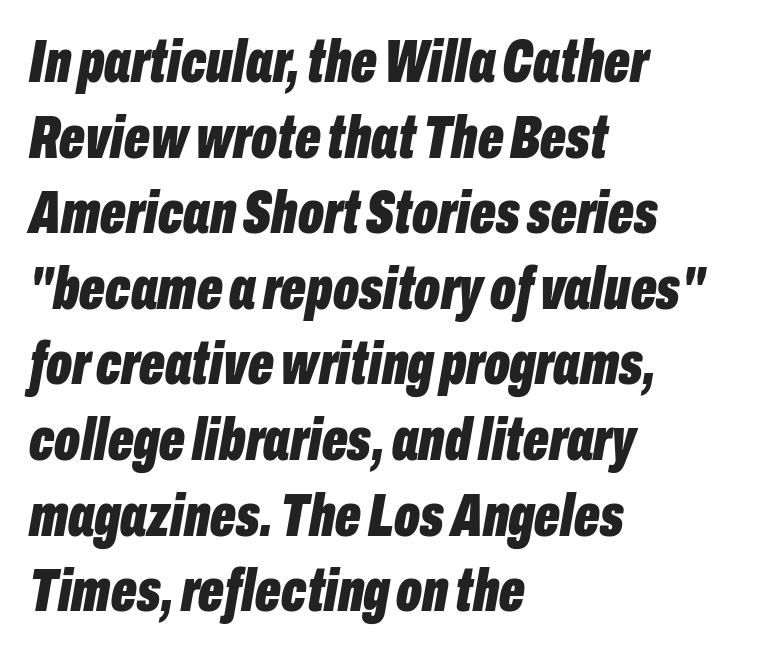
Q: Is the text bold? A: Yes.
Q: Is the text italic (slanted)? A: Yes, it leans right by about 10 degrees.
Q: Is the text underlined? A: No.
Q: How is the paragraph aligned? A: Left-aligned.
Q: Is the spacing between letters normal or unusually wide? A: Normal.
Q: Is the spacing between lines tight, normal or loose? A: Normal.
Q: Width (condensed, normal, or wide)? A: Condensed.
Q: Stroke contrast? A: Low.
Q: x-height? A: Medium.
Q: Monospaced? A: No.
